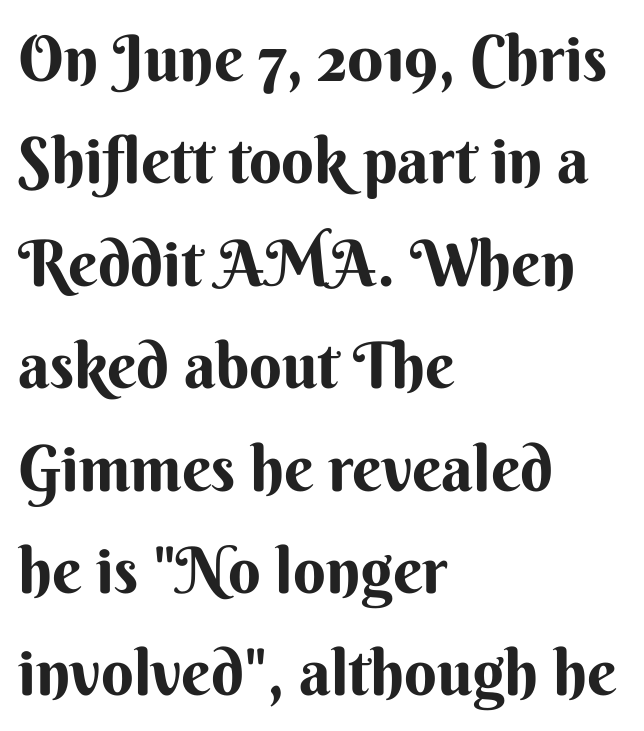
Q: Is the text bold? A: Yes.
Q: Is the text italic (slanted)? A: No, it is upright.
Q: Is the typeface a serif or a sans-serif typeface? A: Sans-serif.
Q: Is the text underlined? A: No.
Q: How is the paragraph aligned? A: Left-aligned.
Q: Is the spacing between letters normal or unusually wide? A: Normal.
Q: Is the spacing between lines tight, normal or loose? A: Normal.
Q: Width (condensed, normal, or wide)? A: Normal.
Q: Stroke contrast? A: Medium.
Q: x-height? A: Small.
Q: Monospaced? A: No.
